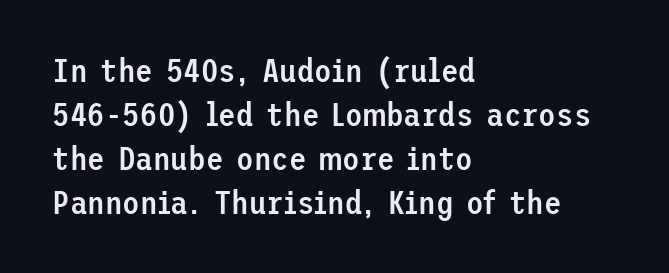
{"serif": "no", "italic": "no", "bold": "semi", "weight": "semibold", "width": "normal", "stroke_contrast": "low", "x_height": "medium", "underline": "no", "align": "left", "line_spacing": "normal", "line_spacing_ratio": 1.37, "letter_spacing": "normal", "letter_spacing_em": 0.0, "glyph_px": 32}
